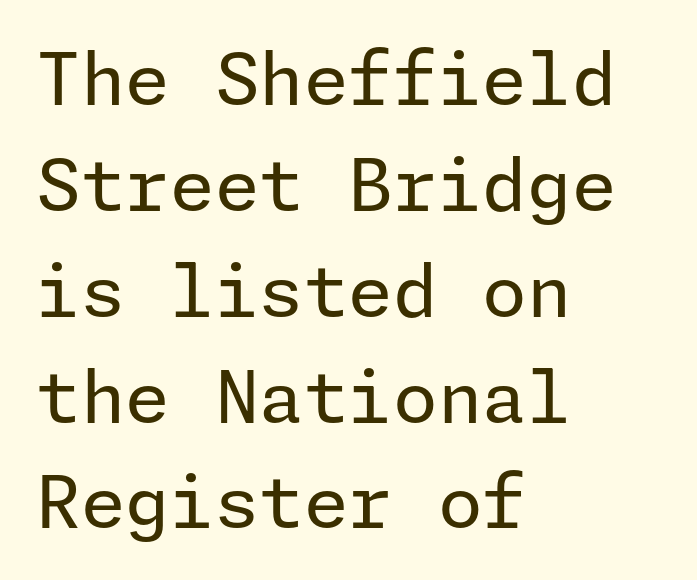
Regarding leading, the lines here are spaced in the standard way. Nope, no serifs anywhere on these letters. The strip under each line holds only bare page. Summary of weight: not heavy and not bold. The horizontal fit of the characters is conventional and even.
